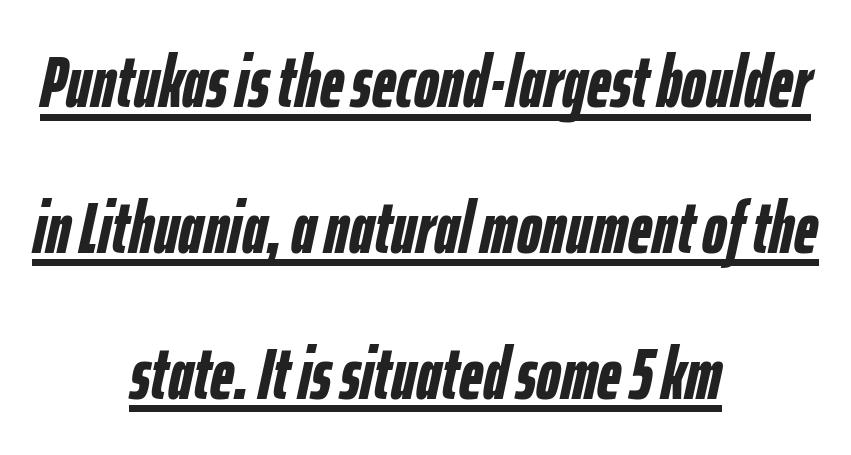
The image shows 74 px semibold, condensed type, italic (leaning right); set centered, loose line spacing (1.97x), normal letter spacing, underlined; low stroke contrast and a medium x-height.
